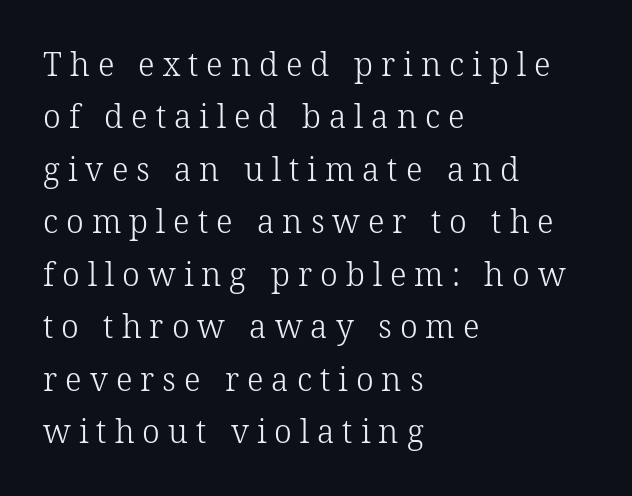
This is roman type, the default non-slanted kind. Words float on clear page, feet unadorned. Caption: face not bold, strokes unweighted. Display-style spreading of the glyphs; the letterfit is very open.
